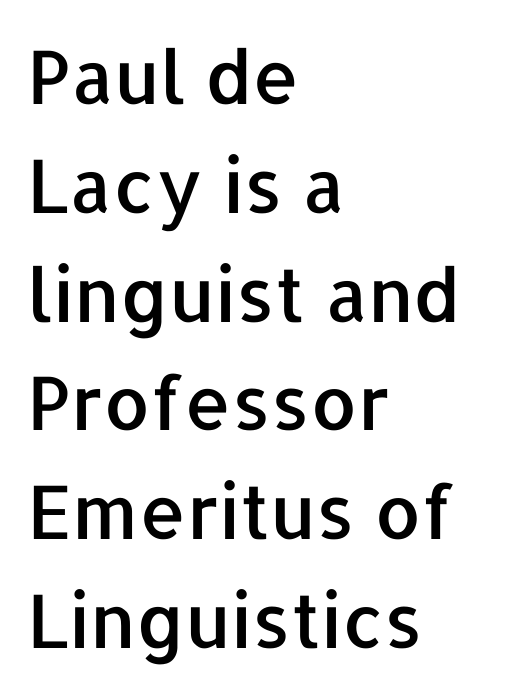
{"serif": "no", "italic": "no", "width": "normal", "stroke_contrast": "low", "x_height": "medium", "monospaced": "no", "underline": "no", "align": "left", "line_spacing": "normal", "line_spacing_ratio": 1.47, "letter_spacing": "normal", "letter_spacing_em": 0.0, "glyph_px": 74}
